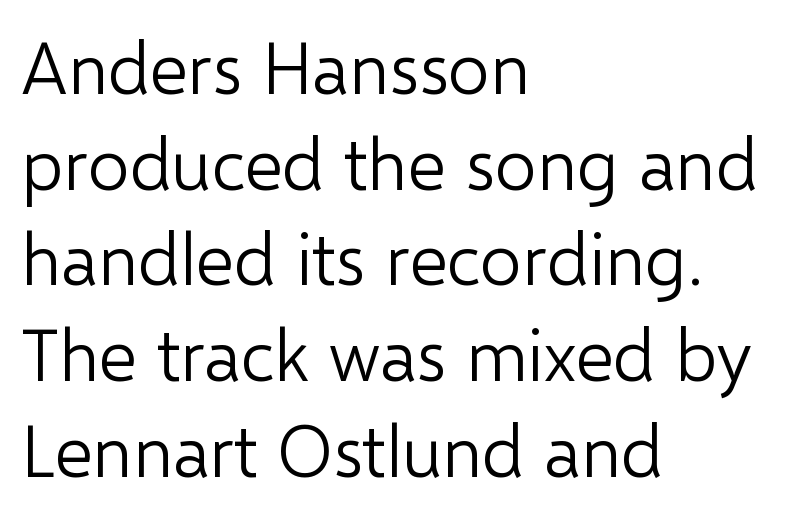
The image shows 73 px light sans-serif type, upright; set left-aligned, normal line spacing (1.31x), normal letter spacing, not underlined; low stroke contrast and a medium x-height.
